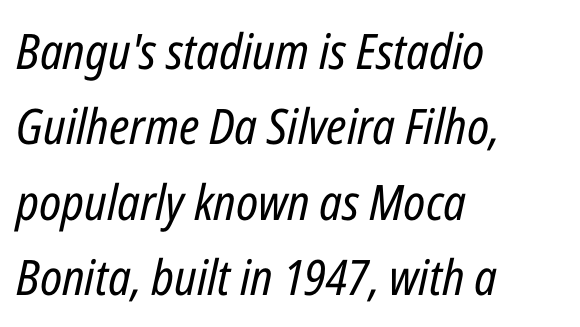
Looks like regular typesetting: each glyph gets only the width it needs. This block has exactly the height ordinary leading produces. Tracking value appears to be zero — textbook default spacing. Compared with a typical body face, this is equally light or lighter still. The gap between lines stays unmarked. Is the type slanted? Yes — the strokes lean at a clear angle.
